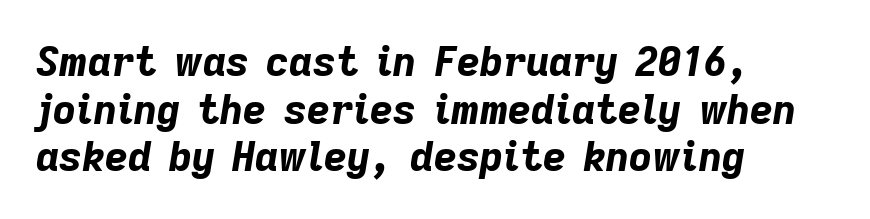
When letters slant like this, we call the style italic. Each word holds together tightly as a unit, with standard inter-letter gaps. Words float on clear page, feet unadorned. Notice how the passage keeps a crisp vertical edge on the left only. Do the characters align in a grid? No, the font is proportional.
